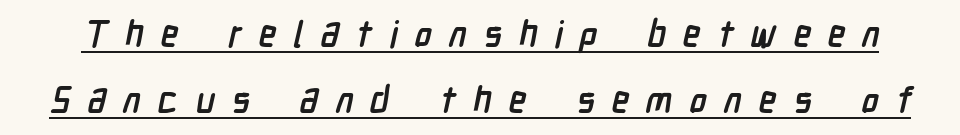
The image shows 36 px semibold, condensed sans-serif type; set line spacing 1.82x, unusually wide letter spacing (+0.47 em), underlined; low stroke contrast and a medium x-height.
